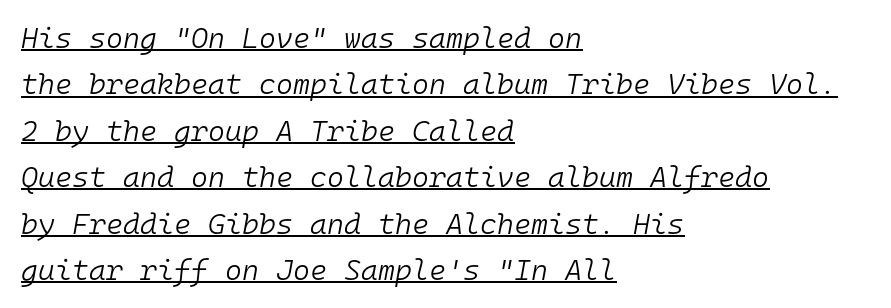
The letters march in equal steps, a hallmark of fixed-pitch type. No letter is thick-stroked: the sample isn't bold. Somebody hit Ctrl+U on this one — the words are underlined. Regarding leading, the lines here are spaced in the standard way. Students, note that the glyphs here touch the page at normal intervals. You can tell it's italic because the verticals aren't actually vertical.
